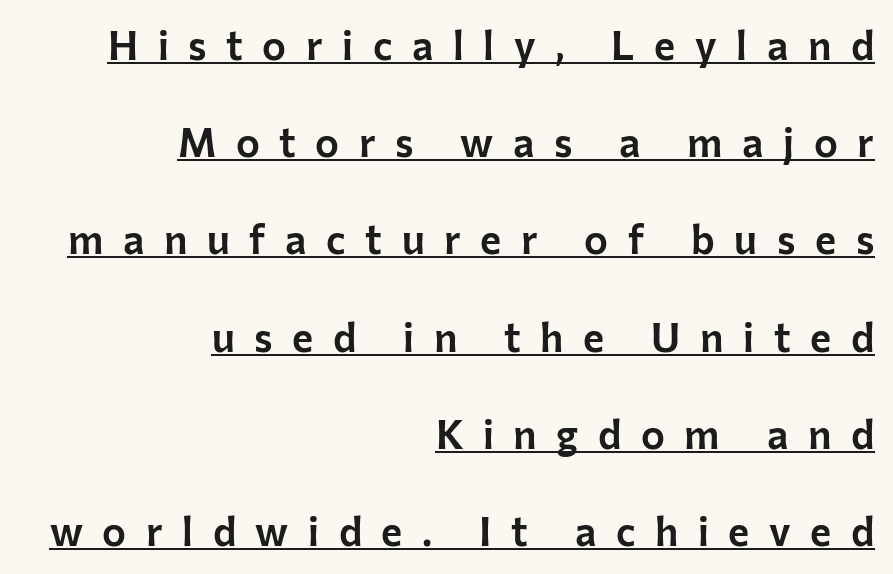
Q: Is the text italic (slanted)? A: No, it is upright.
Q: Is the typeface a serif or a sans-serif typeface? A: Sans-serif.
Q: Is the text underlined? A: Yes.
Q: How is the paragraph aligned? A: Right-aligned.
Q: Is the spacing between letters normal or unusually wide? A: Unusually wide.
Q: Is the spacing between lines tight, normal or loose? A: Loose.
Q: Width (condensed, normal, or wide)? A: Normal.
Q: Stroke contrast? A: Low.
Q: x-height? A: Medium.
Q: Monospaced? A: No.
